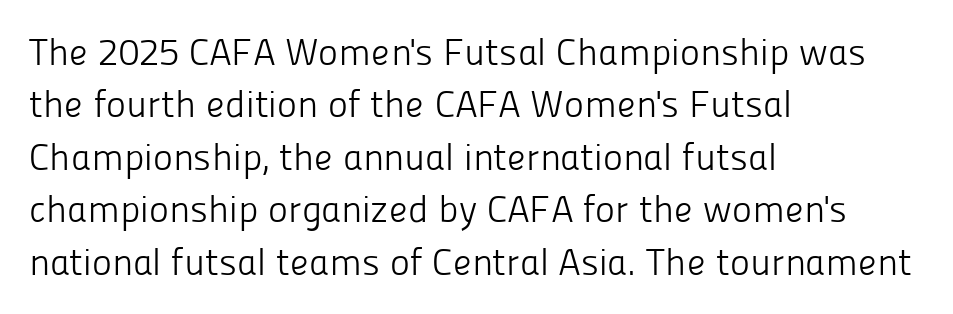
{"serif": "no", "italic": "no", "bold": "no", "weight": "light", "width": "normal", "stroke_contrast": "low", "x_height": "medium", "monospaced": "no", "underline": "no", "align": "left", "line_spacing": "normal", "line_spacing_ratio": 1.38, "letter_spacing": "normal", "letter_spacing_em": 0.0, "glyph_px": 38}
